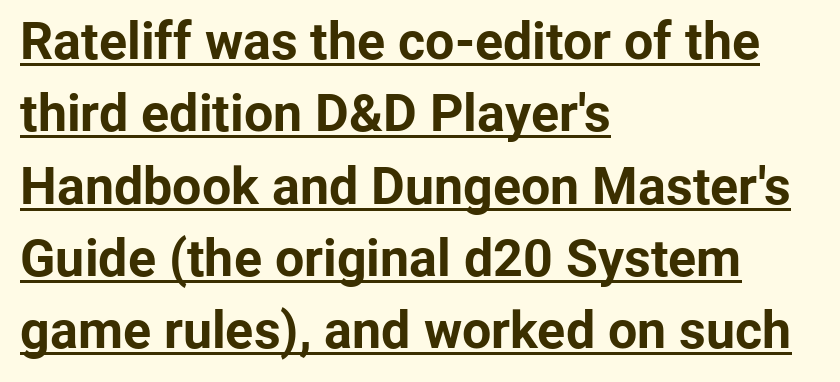
{"serif": "no", "italic": "no", "bold": "yes", "weight": "bold", "width": "normal", "stroke_contrast": "low", "x_height": "medium", "monospaced": "no", "underline": "yes", "align": "left", "line_spacing": "normal", "line_spacing_ratio": 1.39, "letter_spacing": "normal", "letter_spacing_em": 0.0, "glyph_px": 52}
